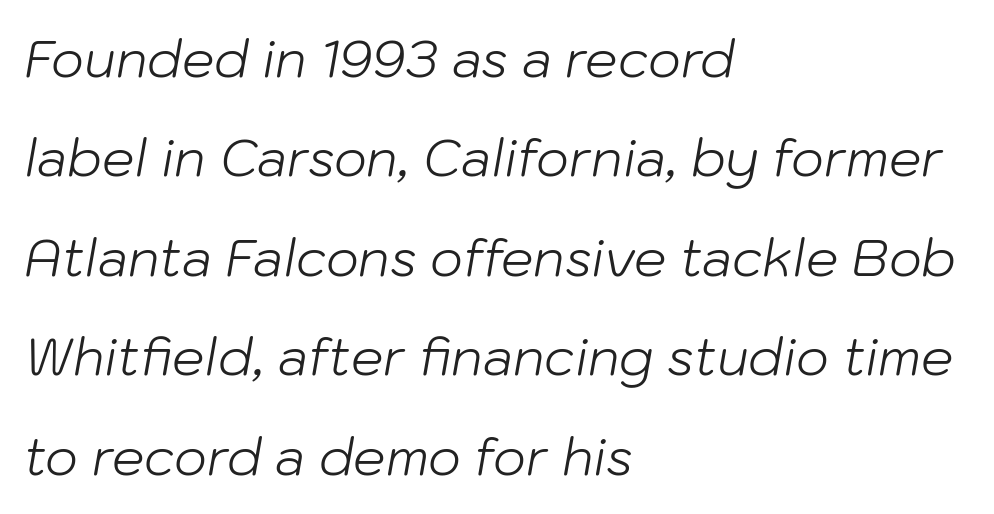
{"italic": "yes", "lean": "right", "slant_degrees": 10, "bold": "no", "weight": "light", "width": "normal", "stroke_contrast": "low", "x_height": "medium", "monospaced": "no", "underline": "no", "align": "left", "line_spacing": "loose", "line_spacing_ratio": 1.95, "letter_spacing": "normal", "letter_spacing_em": 0.0, "glyph_px": 51}
